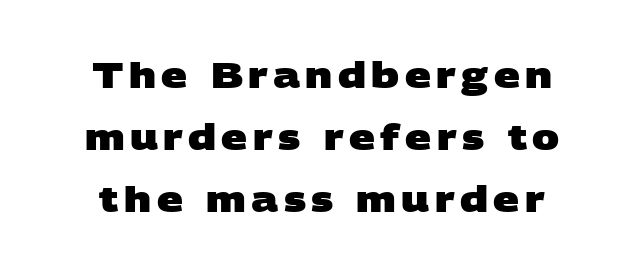
Notice how thick the strokes are: this is what a full bold looks like. Regarding serifs, this sample does without them. Varying glyph widths throughout — classic text-font behaviour. Only glyphs here, with clear space below each row.
